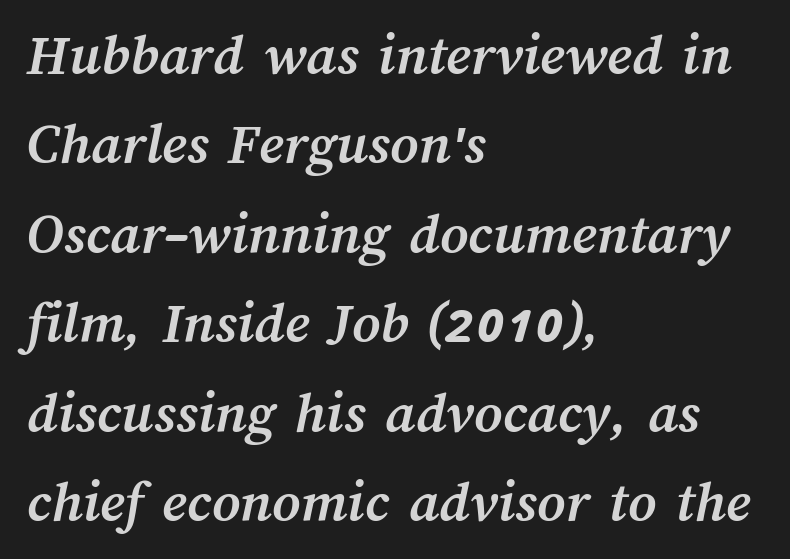
{"bold": "yes", "weight": "semibold", "width": "normal", "stroke_contrast": "medium", "x_height": "medium", "monospaced": "no", "underline": "no", "align": "left", "line_spacing": "normal", "line_spacing_ratio": 1.49, "letter_spacing": "normal", "letter_spacing_em": 0.0, "glyph_px": 60}
